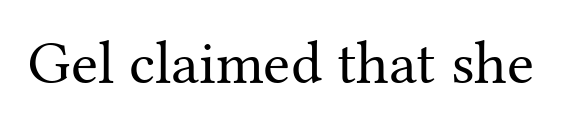
The image shows 61 px regular-weight serif type, upright; set normal letter spacing, not underlined; medium stroke contrast and a medium x-height.
